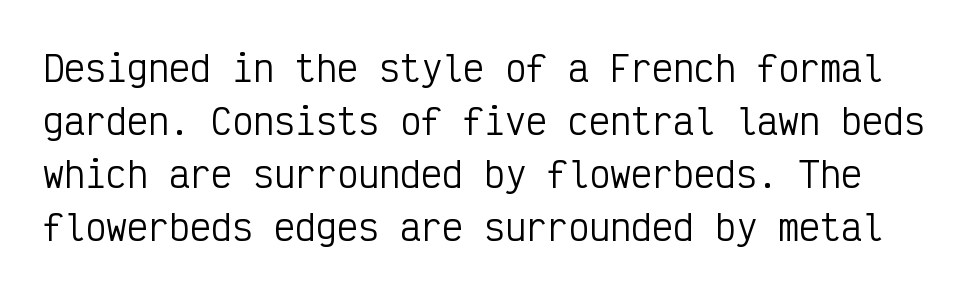
The image shows 35 px regular-weight, condensed sans-serif type, upright, monospaced; set normal line spacing (1.51x), normal letter spacing, not underlined; low stroke contrast and a medium x-height.
